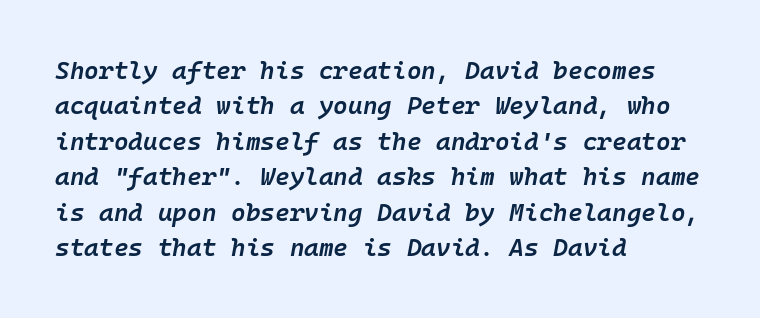
The image shows 25 px text type, italic (leaning right); set left-aligned, normal line spacing (1.42x), normal letter spacing, not underlined.
